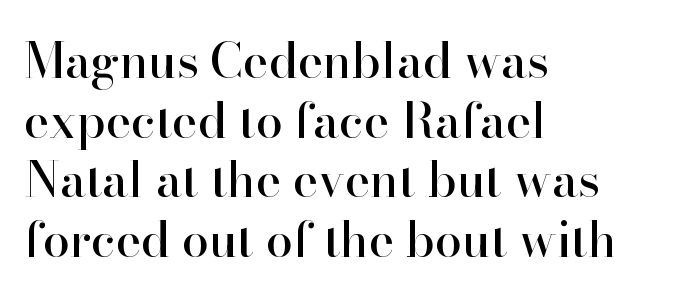
{"serif": "yes", "italic": "no", "width": "normal", "stroke_contrast": "high", "x_height": "small", "monospaced": "no", "underline": "no", "align": "left", "line_spacing_ratio": 1.24, "letter_spacing": "normal", "letter_spacing_em": 0.0, "glyph_px": 48}
